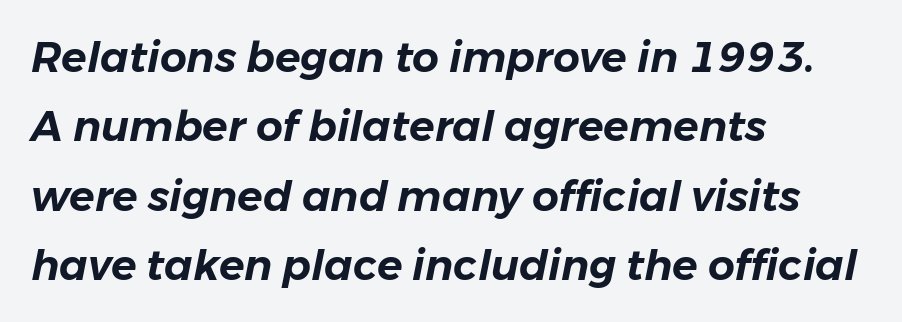
Q: Is the text italic (slanted)? A: Yes, it leans right by about 11 degrees.
Q: Is the text underlined? A: No.
Q: How is the paragraph aligned? A: Left-aligned.
Q: Is the spacing between letters normal or unusually wide? A: Normal.
Q: Is the spacing between lines tight, normal or loose? A: Normal.
Q: Width (condensed, normal, or wide)? A: Normal.
Q: Stroke contrast? A: Low.
Q: x-height? A: Medium.
Q: Monospaced? A: No.
